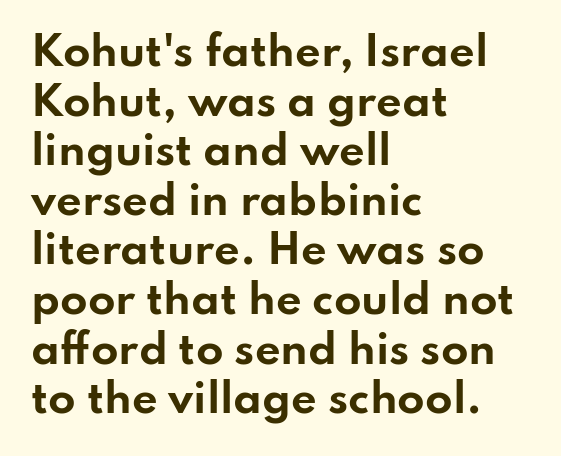
{"serif": "no", "italic": "no", "bold": "yes", "weight": "bold", "width": "wide", "stroke_contrast": "low", "x_height": "small", "monospaced": "no", "underline": "no", "align": "left", "line_spacing_ratio": 1.24, "letter_spacing": "normal", "letter_spacing_em": 0.0, "glyph_px": 40}
